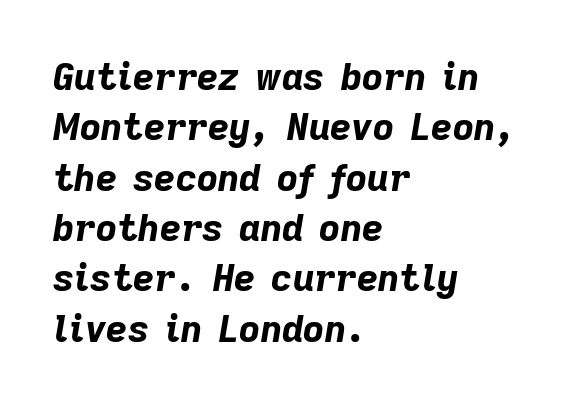
The image shows 37 px bold type, italic (leaning right); set left-aligned, normal line spacing (1.36x), normal letter spacing, not underlined; low stroke contrast and a medium x-height.
